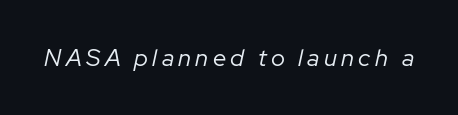
The typeface has the unassuming heft of standard copy or less. It's the slanting kind of type. Descenders hang freely into open space.
